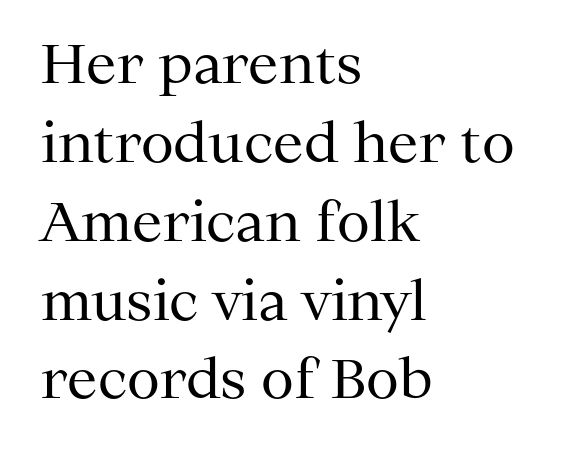
In terms of posture, this sample is upright. A typesetter would call this proportional, since set widths differ per character. Successive baselines arrive at the customary interval. Glance below the letters and you will spot only blank space.
